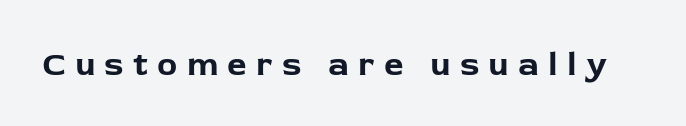
Serif or sans? Sans — the stroke terminals are bare. The letters are spread apart with noticeably loose tracking. These lines were composed using upright roman letters. The letters are bold, with thick, heavy strokes.
